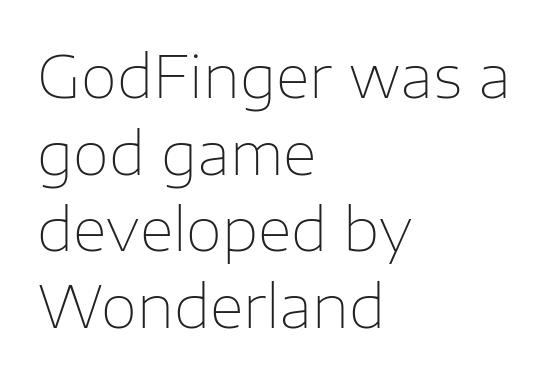
{"serif": "no", "italic": "no", "bold": "no", "weight": "thin", "width": "normal", "stroke_contrast": "low", "x_height": "medium", "monospaced": "no", "underline": "no", "align": "left", "line_spacing": "normal", "line_spacing_ratio": 1.3, "letter_spacing": "normal", "letter_spacing_em": 0.0, "glyph_px": 59}
